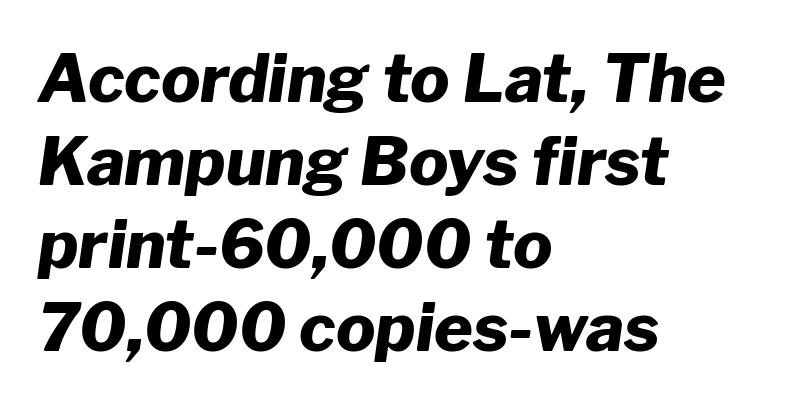
Q: Is the text bold? A: Yes.
Q: Is the text italic (slanted)? A: Yes, it leans right by about 8 degrees.
Q: Is the text underlined? A: No.
Q: How is the paragraph aligned? A: Left-aligned.
Q: Is the spacing between letters normal or unusually wide? A: Normal.
Q: Is the spacing between lines tight, normal or loose? A: Normal.
Q: Width (condensed, normal, or wide)? A: Normal.
Q: Stroke contrast? A: Low.
Q: x-height? A: Medium.
Q: Monospaced? A: No.
